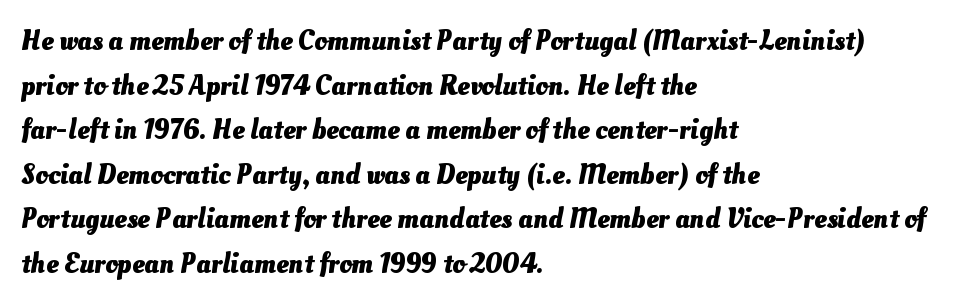
Q: Is the text bold? A: Yes.
Q: Is the text underlined? A: No.
Q: How is the paragraph aligned? A: Left-aligned.
Q: Is the spacing between letters normal or unusually wide? A: Normal.
Q: Is the spacing between lines tight, normal or loose? A: Normal.
Q: Width (condensed, normal, or wide)? A: Normal.
Q: Stroke contrast? A: Medium.
Q: x-height? A: Small.
Q: Monospaced? A: No.
